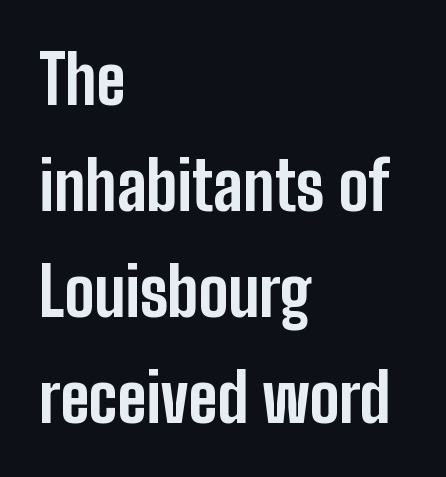
{"serif": "no", "italic": "no", "bold": "yes", "weight": "bold", "width": "condensed", "stroke_contrast": "low", "x_height": "medium", "monospaced": "no", "underline": "no", "align": "left", "line_spacing": "normal", "line_spacing_ratio": 1.58, "letter_spacing": "normal", "letter_spacing_em": 0.0, "glyph_px": 67}
